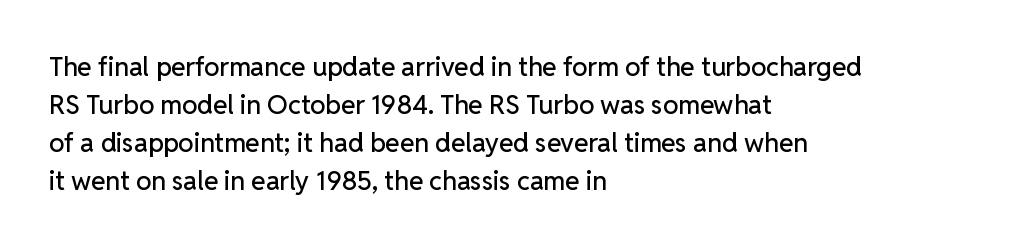
Vertical strokes here are truly vertical. Inter-character spacing is left at the font's built-in metrics. Beneath every word, the page is bare. The typesetter chose a ragged-right arrangement here. Quick note: interline space is typical.
